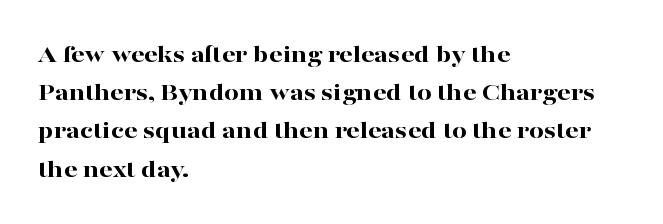
{"italic": "no", "bold": "yes", "underline": "no", "align": "left", "line_spacing": "normal", "line_spacing_ratio": 1.47, "letter_spacing": "normal", "letter_spacing_em": 0.0, "glyph_px": 26}
